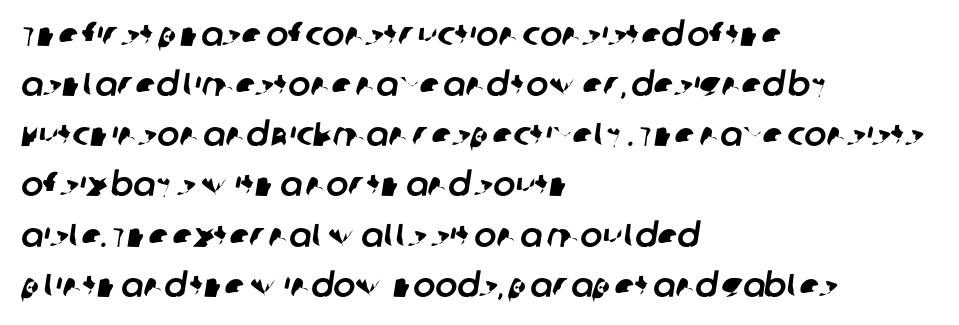
Does extra space separate the letters? No, they use regular spacing. Horizontal bands of white between lines are of average thickness. Look at the bottom of the vertical strokes: they stop flat, with no serifs. Glance below the letters and you will spot only blank space. You could not count columns in this text — the font is proportionally spaced.
